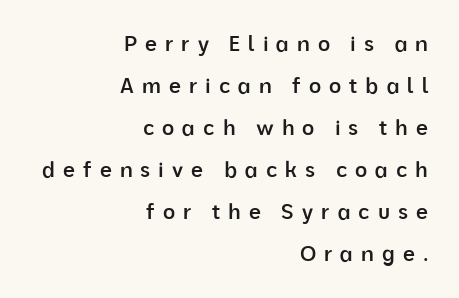
{"italic": "no", "bold": "semi", "underline": "no", "align": "right", "line_spacing": "loose", "line_spacing_ratio": 2.0, "letter_spacing": "wide", "letter_spacing_em": 0.38, "glyph_px": 21}
